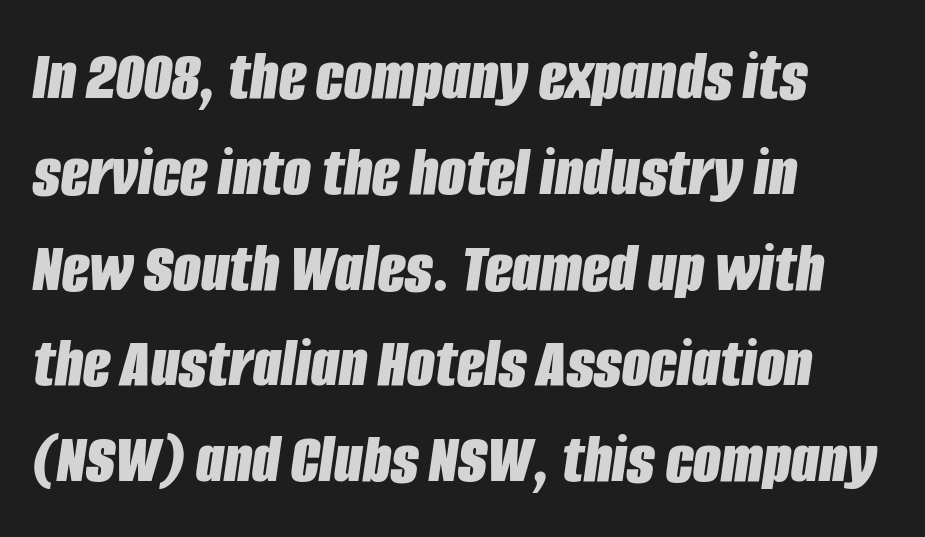
The rendering anchors every line to the left-hand side. Varying glyph widths throughout — classic text-font behaviour. Set as a true bold cut, around the 700 mark. The horizontal fit of the characters is conventional and even. Each row of text sits above clean, open space. The block of text has a typical density, with ordinary space between rows.
